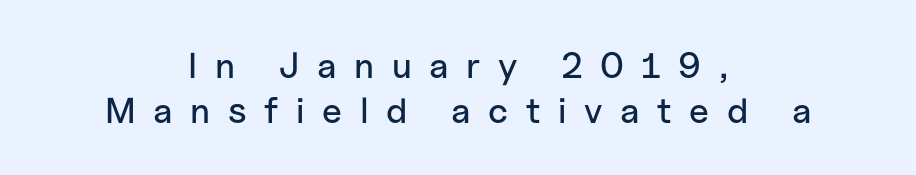
The image shows 36 px sans-serif type, upright; set centered, line spacing 1.24x, unusually wide letter spacing (+0.49 em), not underlined; low stroke contrast and a medium x-height.
